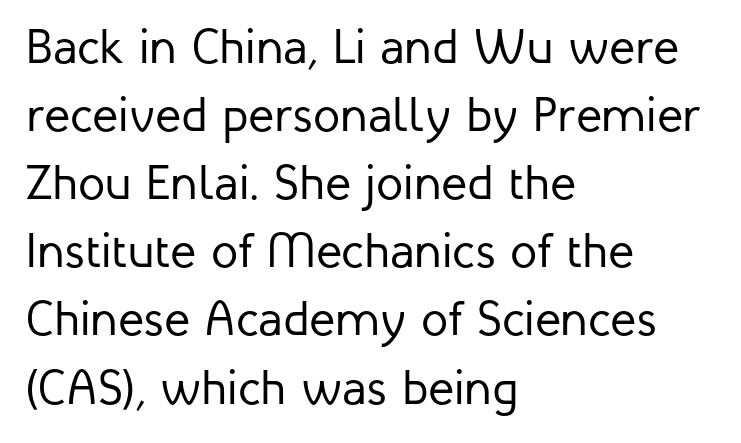
Q: Is the text bold? A: No.
Q: Is the text italic (slanted)? A: No, it is upright.
Q: Is the typeface a serif or a sans-serif typeface? A: Sans-serif.
Q: Is the text underlined? A: No.
Q: How is the paragraph aligned? A: Left-aligned.
Q: Is the spacing between letters normal or unusually wide? A: Normal.
Q: Is the spacing between lines tight, normal or loose? A: Normal.
Q: Width (condensed, normal, or wide)? A: Normal.
Q: Stroke contrast? A: Low.
Q: x-height? A: Medium.
Q: Monospaced? A: No.
